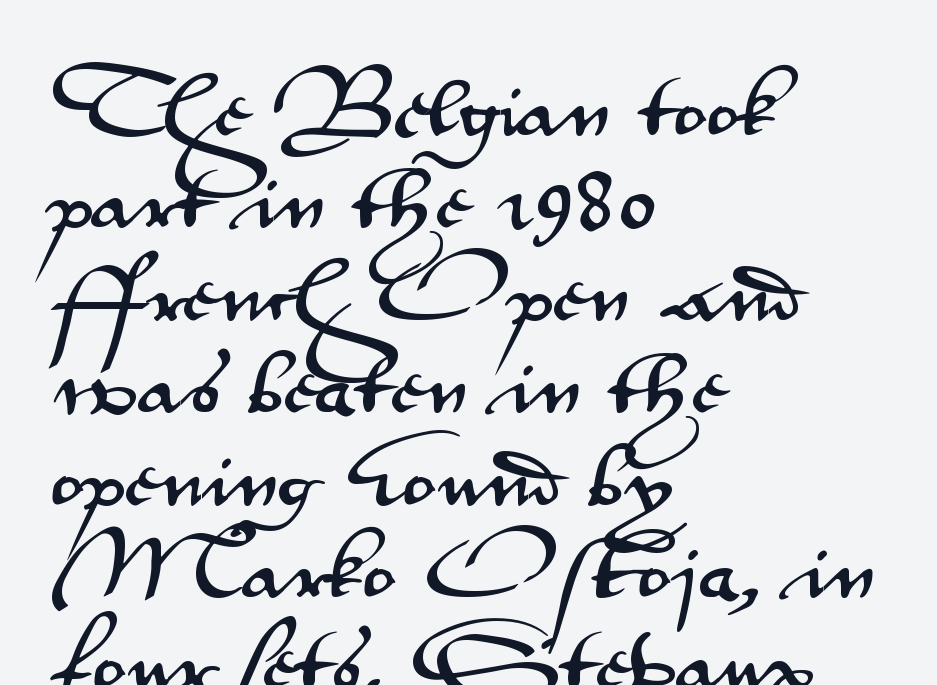
The image shows 70 px wide sans-serif type; set left-aligned, normal line spacing (1.32x), normal letter spacing, not underlined; medium stroke contrast and a small x-height.
